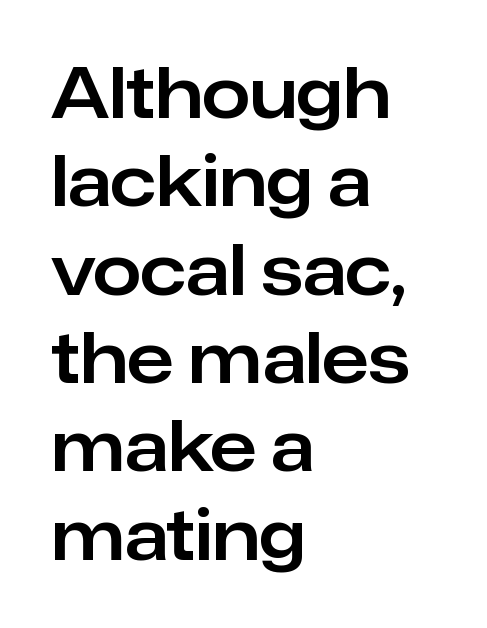
The image shows 69 px sans-serif type, upright; set left-aligned, normal line spacing (1.28x), normal letter spacing, not underlined; low stroke contrast and a medium x-height.
